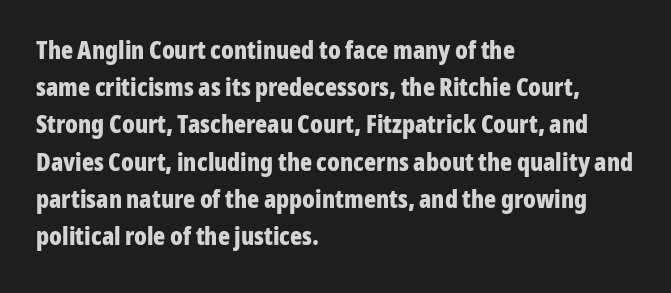
{"italic": "no", "bold": "yes", "underline": "no", "align": "left", "line_spacing": "normal", "line_spacing_ratio": 1.49, "letter_spacing": "normal", "letter_spacing_em": 0.0, "glyph_px": 25}
